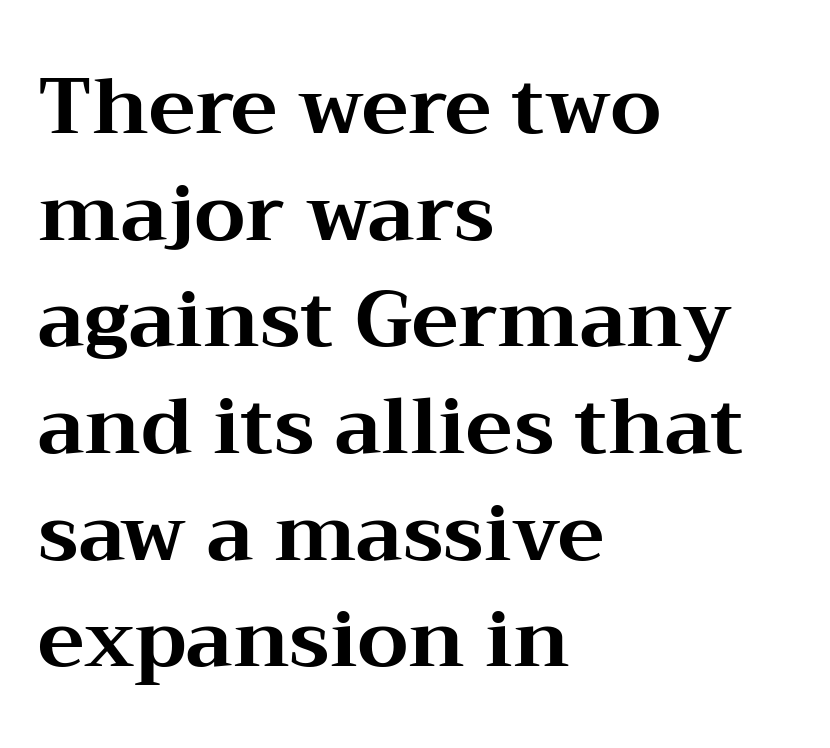
Q: Is the text bold? A: Yes.
Q: Is the text italic (slanted)? A: No, it is upright.
Q: Is the typeface a serif or a sans-serif typeface? A: Serif.
Q: Is the text underlined? A: No.
Q: How is the paragraph aligned? A: Left-aligned.
Q: Is the spacing between letters normal or unusually wide? A: Normal.
Q: Is the spacing between lines tight, normal or loose? A: Normal.
Q: Width (condensed, normal, or wide)? A: Wide.
Q: Stroke contrast? A: Medium.
Q: x-height? A: Medium.
Q: Monospaced? A: No.
